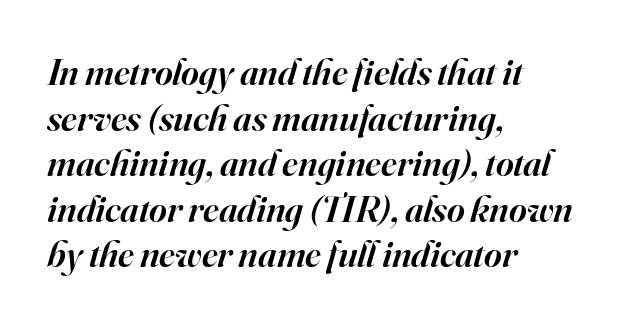
{"serif": "yes", "italic": "yes", "lean": "right", "slant_degrees": 16, "bold": "semi", "weight": "semibold", "width": "normal", "stroke_contrast": "high", "x_height": "small", "monospaced": "no", "underline": "no", "align": "left", "line_spacing_ratio": 1.2, "letter_spacing": "normal", "letter_spacing_em": 0.0, "glyph_px": 38}
